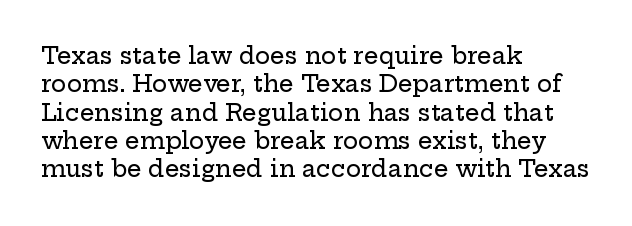
The image shows 23 px text type, upright; set left-aligned, line spacing 1.23x, normal letter spacing, not underlined.
